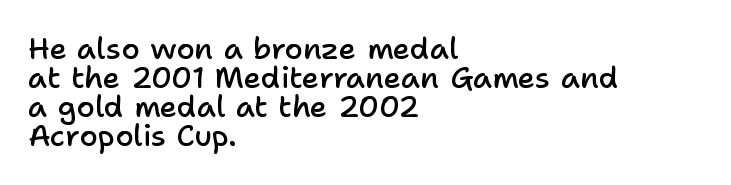
{"serif": "no", "italic": "no", "bold": "semi", "weight": "semibold", "width": "normal", "stroke_contrast": "low", "x_height": "medium", "monospaced": "no", "underline": "no", "align": "left", "line_spacing": "tight", "line_spacing_ratio": 0.97, "letter_spacing": "normal", "letter_spacing_em": 0.0, "glyph_px": 30}
